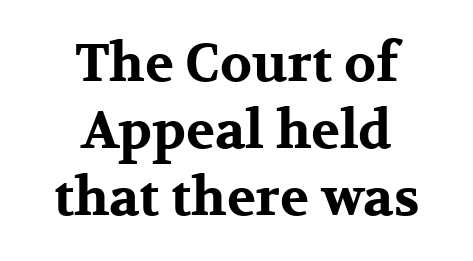
Q: Is the text bold? A: Yes.
Q: Is the text italic (slanted)? A: No, it is upright.
Q: Is the typeface a serif or a sans-serif typeface? A: Serif.
Q: Is the text underlined? A: No.
Q: How is the paragraph aligned? A: Centered.
Q: Is the spacing between letters normal or unusually wide? A: Normal.
Q: Is the spacing between lines tight, normal or loose? A: Normal.
Q: Width (condensed, normal, or wide)? A: Wide.
Q: Stroke contrast? A: Medium.
Q: x-height? A: Medium.
Q: Monospaced? A: No.
